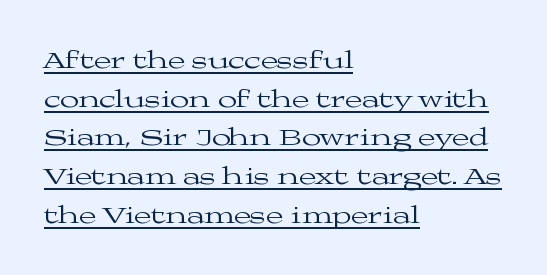
{"italic": "no", "bold": "no", "underline": "yes", "align": "left", "line_spacing": "normal", "line_spacing_ratio": 1.55, "letter_spacing": "normal", "letter_spacing_em": 0.0, "glyph_px": 25}
